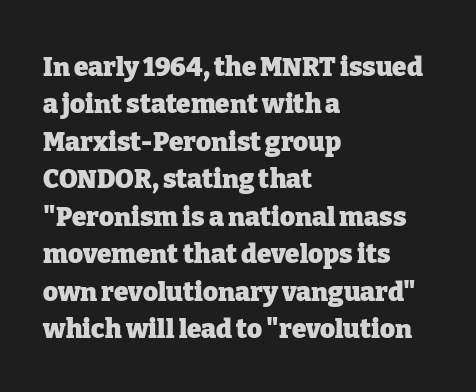
When letters stand straight like this, we call the style roman or upright. A clean baseline with only descenders dipping below it. Horizontally, the lines are justified to the leading edge only. Is there much room between lines? A standard amount, neither cramped nor airy.
